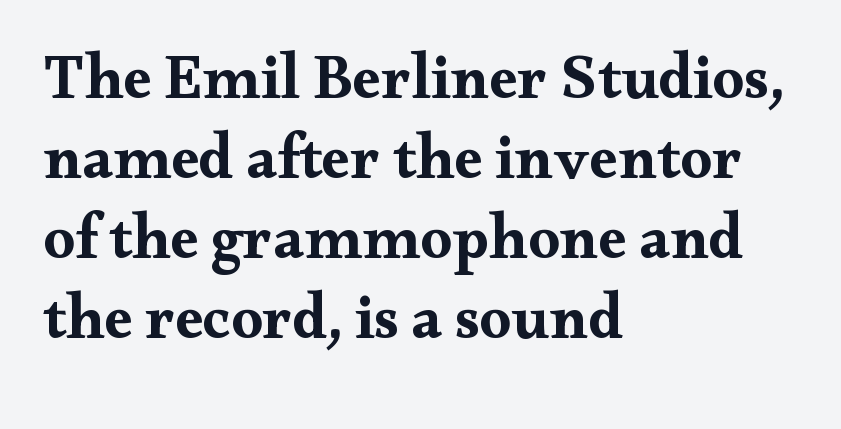
Q: Is the text bold? A: Yes.
Q: Is the text italic (slanted)? A: No, it is upright.
Q: Is the typeface a serif or a sans-serif typeface? A: Serif.
Q: Is the text underlined? A: No.
Q: How is the paragraph aligned? A: Left-aligned.
Q: Is the spacing between letters normal or unusually wide? A: Normal.
Q: Is the spacing between lines tight, normal or loose? A: Normal.
Q: Width (condensed, normal, or wide)? A: Wide.
Q: Stroke contrast? A: Medium.
Q: x-height? A: Small.
Q: Monospaced? A: No.
